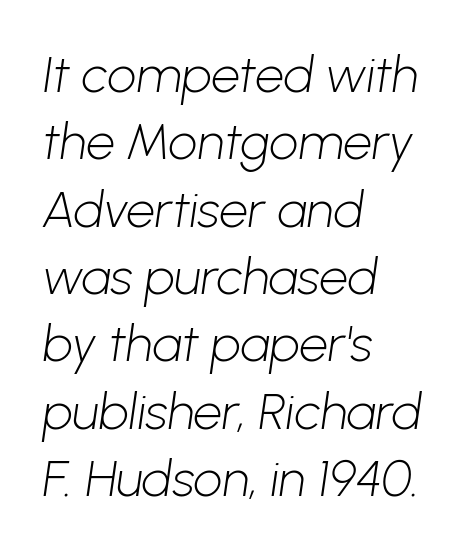
Q: Is the text bold? A: No.
Q: Is the typeface a serif or a sans-serif typeface? A: Sans-serif.
Q: Is the text underlined? A: No.
Q: How is the paragraph aligned? A: Left-aligned.
Q: Is the spacing between letters normal or unusually wide? A: Normal.
Q: Is the spacing between lines tight, normal or loose? A: Normal.
Q: Width (condensed, normal, or wide)? A: Normal.
Q: Stroke contrast? A: Low.
Q: x-height? A: Medium.
Q: Monospaced? A: No.
